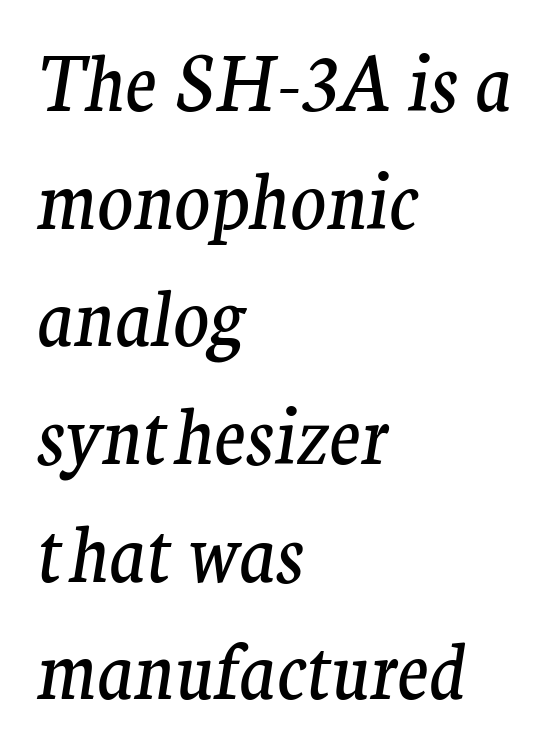
The image shows 74 px regular-weight serif type, italic (leaning right); set left-aligned, normal line spacing (1.59x), normal letter spacing, not underlined; medium stroke contrast and a medium x-height.
